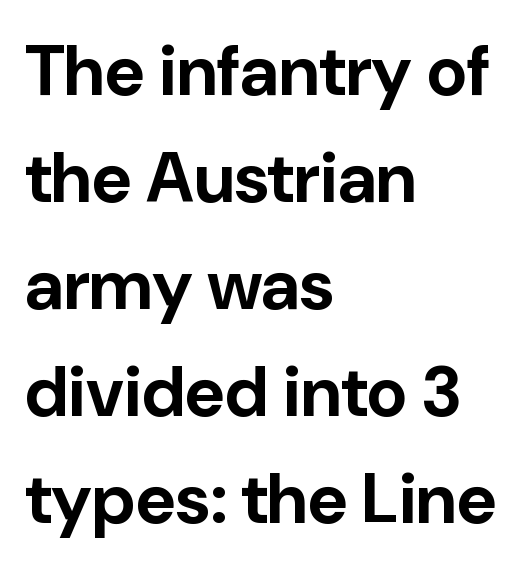
Q: Is the text bold? A: Yes.
Q: Is the text italic (slanted)? A: No, it is upright.
Q: Is the typeface a serif or a sans-serif typeface? A: Sans-serif.
Q: Is the text underlined? A: No.
Q: How is the paragraph aligned? A: Left-aligned.
Q: Is the spacing between letters normal or unusually wide? A: Normal.
Q: Is the spacing between lines tight, normal or loose? A: Normal.
Q: Width (condensed, normal, or wide)? A: Normal.
Q: Stroke contrast? A: Low.
Q: x-height? A: Medium.
Q: Monospaced? A: No.
